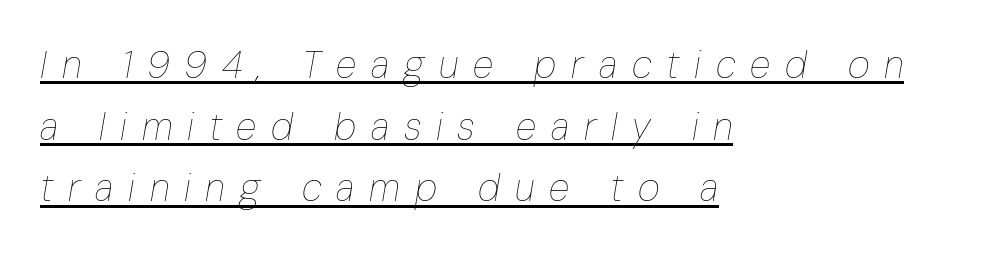
Check the space under the baseline: a stroke is drawn there. Leftover space on each line is placed entirely after the last word. The designer left line spacing at the default. The letters look calm and open, with moderate or lighter stems.
